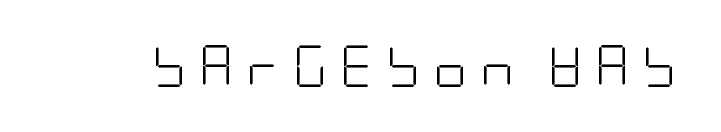
The image shows 42 px light, condensed sans-serif type, upright; set unusually wide letter spacing (+0.3 em), not underlined; low stroke contrast and a large x-height.
